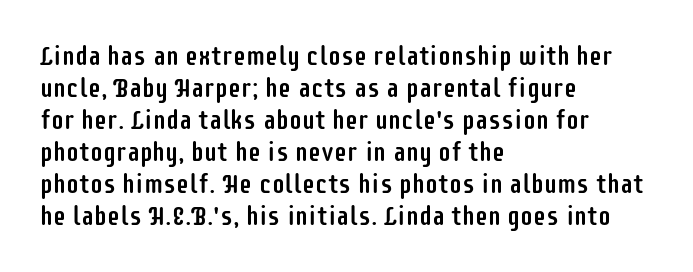
Standard letterfit; no display-style spreading of the glyphs. The string is rendered with underlining switched off. Compared with a centered layout, this one pins lines to the left instead. Vertical strokes here are truly vertical.
